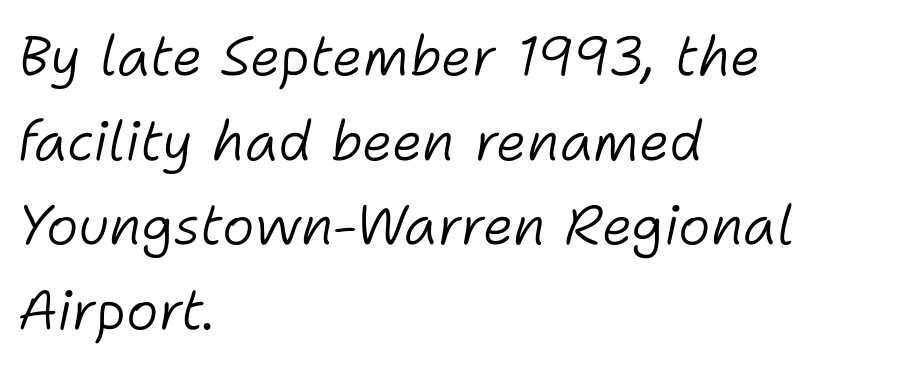
Nobody drew a line under any word here. Left-aligned paragraph, ragged on the right. Letter spacing: default. You could not count columns in this text — the font is proportionally spaced. The block of text has a typical density, with ordinary space between rows.
